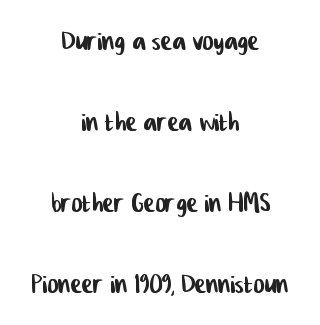
{"serif": "no", "width": "condensed", "stroke_contrast": "low", "x_height": "medium", "monospaced": "no", "underline": "no", "align": "center", "line_spacing": "loose", "line_spacing_ratio": 2.38, "letter_spacing": "normal", "letter_spacing_em": 0.0, "glyph_px": 34}
